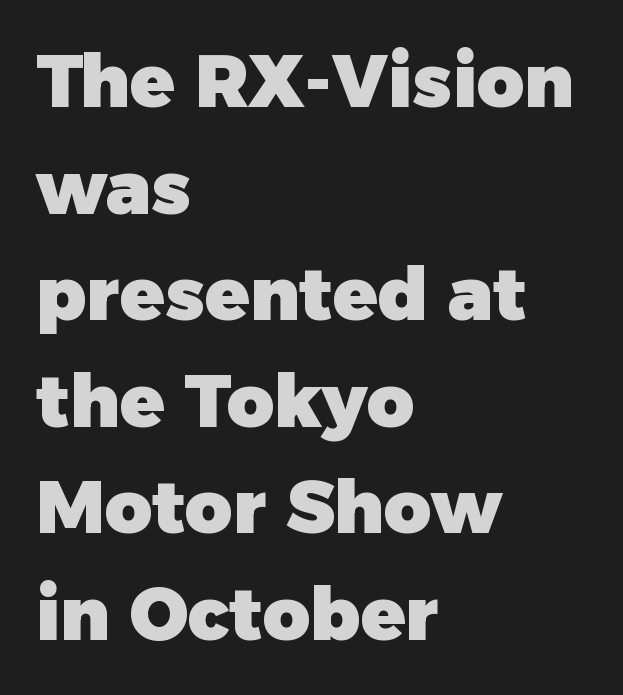
Honestly, the row spacing looks completely unremarkable. This sample has the flowing, uneven cadence of proportional lettering. This is heavy type, rendered in bold. The lettering holds an erect, upright posture throughout. A typesetter would label this face a sans. Nothing unusual about the tracking: characters are spaced as the font intends.
